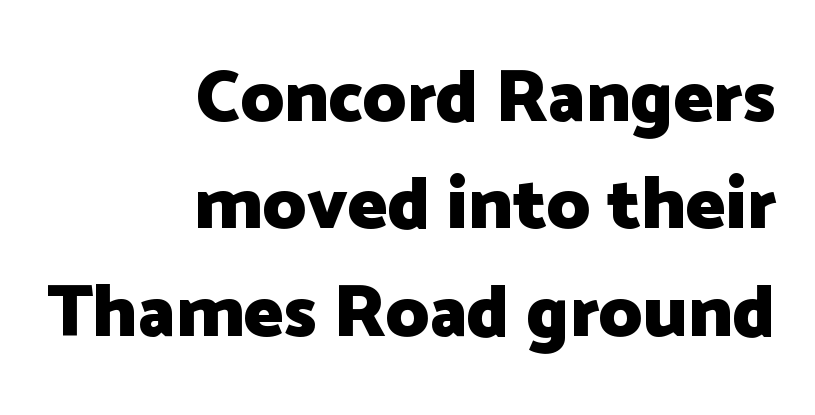
The image shows 74 px heavy sans-serif type, upright; set right-aligned, normal line spacing (1.45x), normal letter spacing, not underlined; low stroke contrast and a medium x-height.
